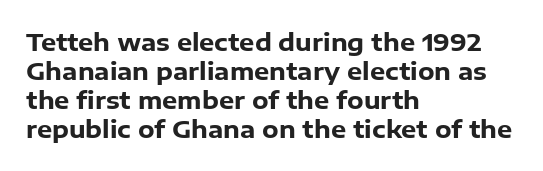
Q: Is the text bold? A: Yes.
Q: Is the text italic (slanted)? A: No, it is upright.
Q: Is the text underlined? A: No.
Q: How is the paragraph aligned? A: Left-aligned.
Q: Is the spacing between letters normal or unusually wide? A: Normal.
